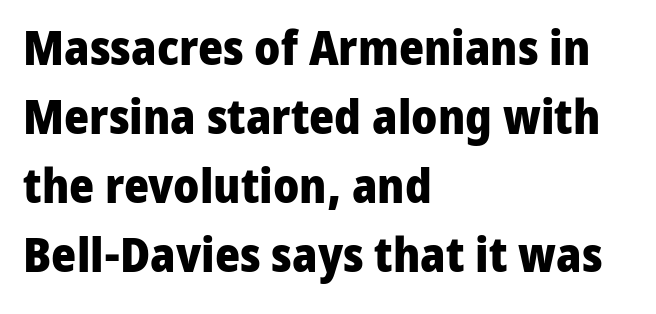
Strong, thick strokes mark this as bold type. Horizontally, the lines are justified to the leading edge only. Note the varied advance widths — an 'i' is clearly narrower than an 'm'. Standard letterfit; no display-style spreading of the glyphs. The line-height multiplier appears to be the usual default.
